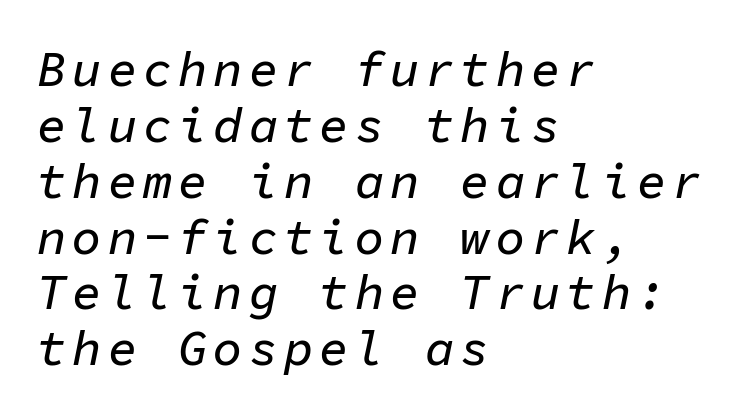
The image shows 49 px text type, italic (leaning right), monospaced; set left-aligned, tight line spacing (1.14x), not underlined; low stroke contrast and a medium x-height.
